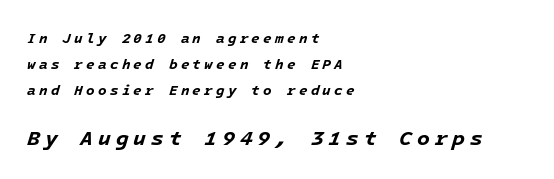
The image shows 21 px bold type, italic (leaning right); set left-aligned, line spacing 1.86x, unusually wide letter spacing (+0.23 em), not underlined; the second (bottom) block is 1.5x larger.
